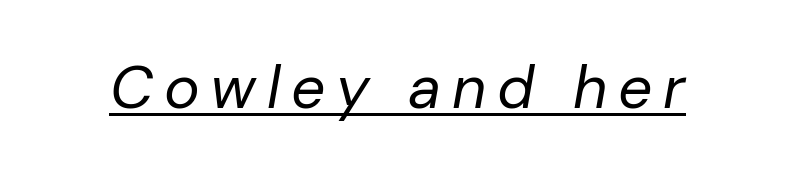
The image shows 60 px regular-weight type, italic (leaning right); set underlined; low stroke contrast and a medium x-height.
